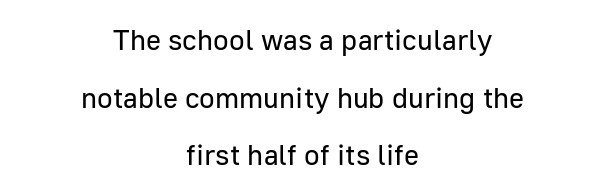
The image shows 29 px regular-weight sans-serif type, upright; set centered, loose line spacing (1.99x), normal letter spacing, not underlined; low stroke contrast and a medium x-height.
